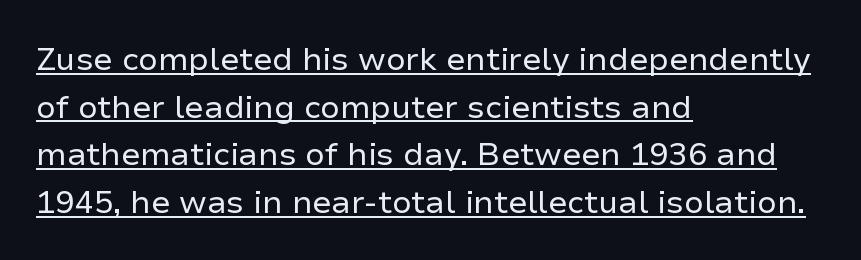
{"serif": "no", "italic": "no", "bold": "no", "weight": "regular", "width": "normal", "stroke_contrast": "low", "x_height": "medium", "monospaced": "no", "underline": "yes", "align": "left", "line_spacing": "normal", "line_spacing_ratio": 1.49, "letter_spacing": "normal", "letter_spacing_em": 0.0, "glyph_px": 32}
